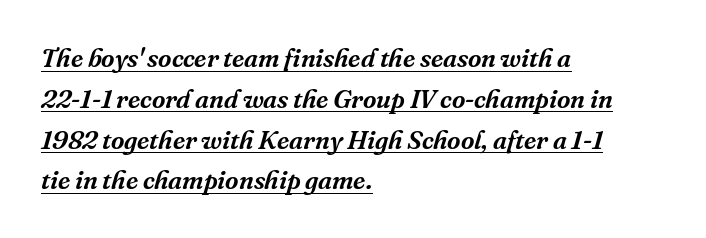
Q: Is the text italic (slanted)? A: Yes, it leans right by about 16 degrees.
Q: Is the text underlined? A: Yes.
Q: How is the paragraph aligned? A: Left-aligned.
Q: Is the spacing between letters normal or unusually wide? A: Normal.
Q: Is the spacing between lines tight, normal or loose? A: Normal.
